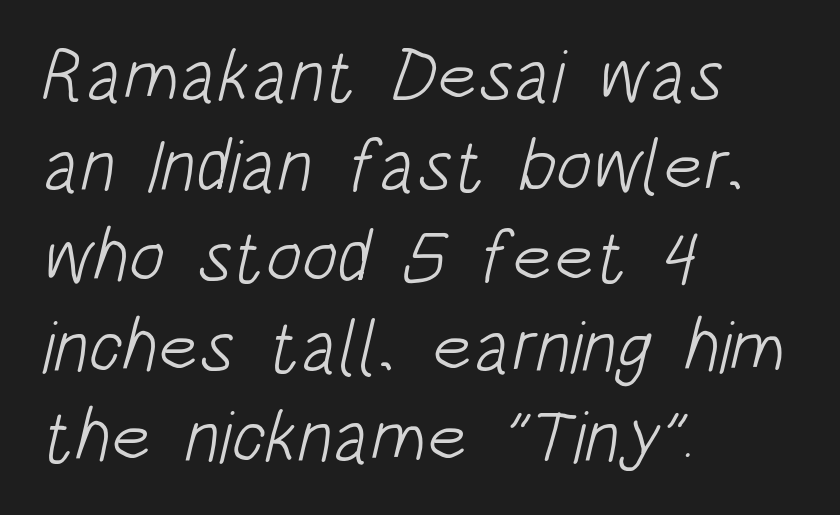
{"serif": "no", "bold": "no", "weight": "light", "width": "condensed", "stroke_contrast": "low", "x_height": "large", "monospaced": "no", "underline": "no", "align": "left", "line_spacing_ratio": 1.22, "letter_spacing": "normal", "letter_spacing_em": 0.0, "glyph_px": 74}
